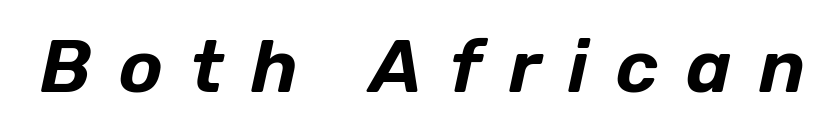
The image shows 74 px text type, italic (leaning right); set unusually wide letter spacing (+0.37 em), not underlined; low stroke contrast and a medium x-height.
